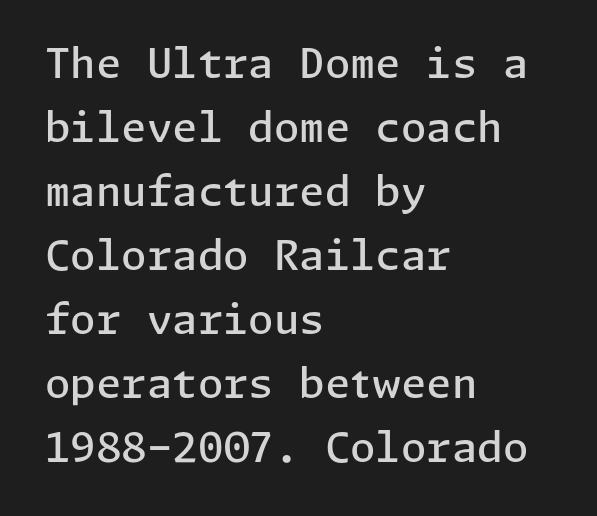
Compared with a centered layout, this one pins lines to the left instead. The letters are semibold — heavier than regular but short of a full bold. Descenders are the only things crossing below the line. There is no visible air inserted between adjacent glyphs. Check where the strokes stop: nothing finishes them off — pure sans.
